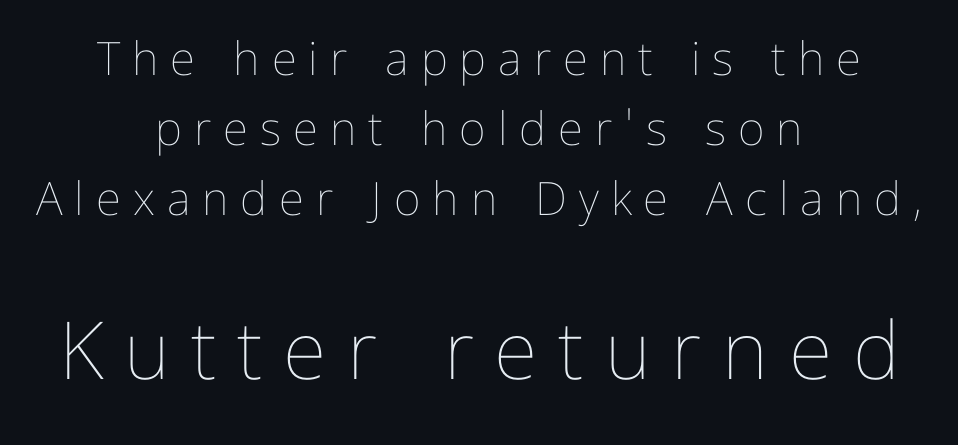
{"italic": "no", "bold": "no", "weight": "thin", "width": "normal", "stroke_contrast": "low", "x_height": "medium", "monospaced": "no", "underline": "no", "align": "center", "line_spacing": "normal", "line_spacing_ratio": 1.52, "letter_spacing": "wide", "letter_spacing_em": 0.26, "larger_block": "second", "size_ratio": 1.74, "glyph_px": 80}
